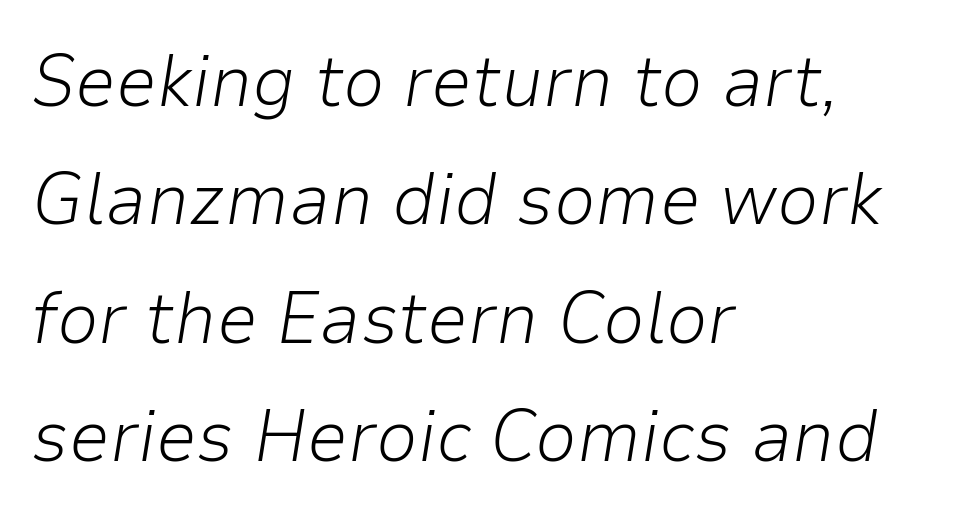
{"italic": "yes", "lean": "right", "slant_degrees": 9, "bold": "no", "weight": "light", "width": "normal", "stroke_contrast": "low", "x_height": "medium", "monospaced": "no", "underline": "no", "align": "left", "line_spacing": "normal", "line_spacing_ratio": 1.6, "letter_spacing": "normal", "letter_spacing_em": 0.0, "glyph_px": 74}
